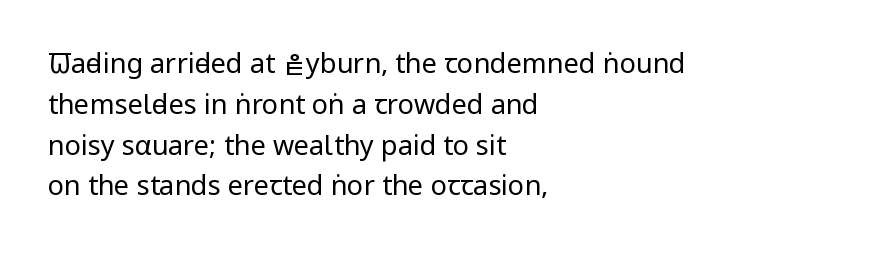
The passage shown stacks its lines at a standard gap. Plain, unruled lines of type. Summary of weight: not heavy and not bold. The rendering keeps characters at their native spacing. Notice how the stems are strictly vertical — no italics here.
